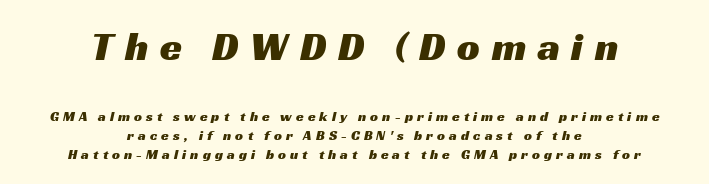
The image shows 40 px wide sans-serif type; set centered, normal line spacing (1.37x), unusually wide letter spacing (+0.29 em), not underlined; the first (top) block is 2.86x larger; medium stroke contrast and a medium x-height.
